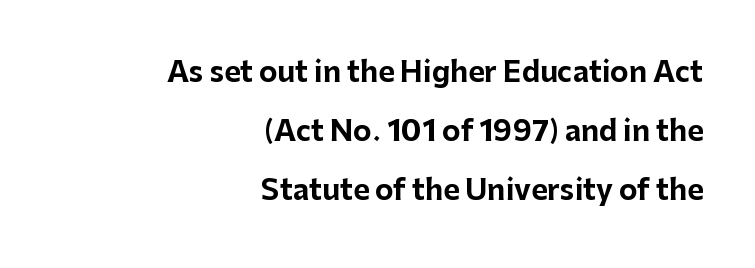
The image shows 28 px bold sans-serif type, upright; set right-aligned, loose line spacing (2.11x), normal letter spacing, not underlined; low stroke contrast and a medium x-height.
